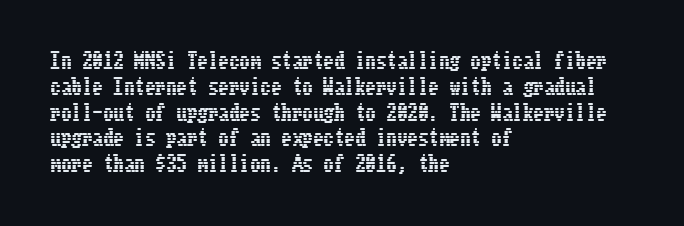
Q: Is the text italic (slanted)? A: No, it is upright.
Q: Is the text underlined? A: No.
Q: How is the paragraph aligned? A: Left-aligned.
Q: Is the spacing between letters normal or unusually wide? A: Normal.
